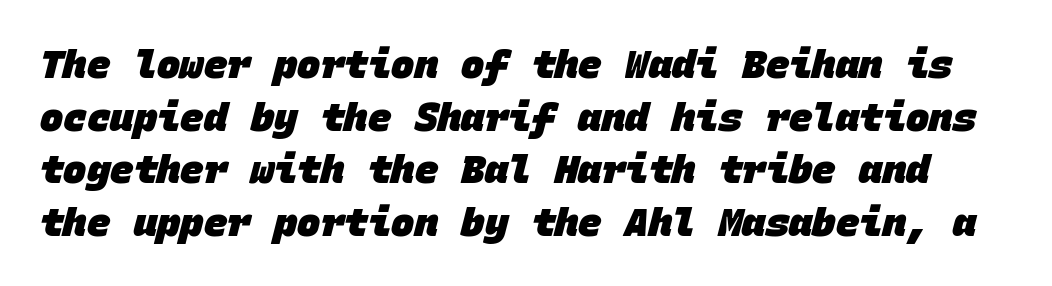
The image shows 39 px heavy sans-serif type, monospaced; set normal line spacing (1.35x), normal letter spacing, not underlined; low stroke contrast and a large x-height.
